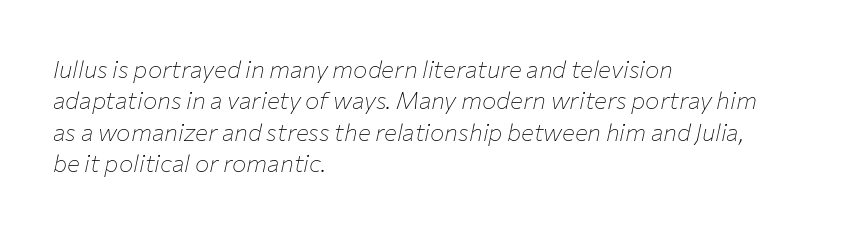
Q: Is the text bold? A: No.
Q: Is the text italic (slanted)? A: Yes, it leans right by about 12 degrees.
Q: Is the text underlined? A: No.
Q: How is the paragraph aligned? A: Left-aligned.
Q: Is the spacing between letters normal or unusually wide? A: Normal.
Q: Is the spacing between lines tight, normal or loose? A: Normal.
